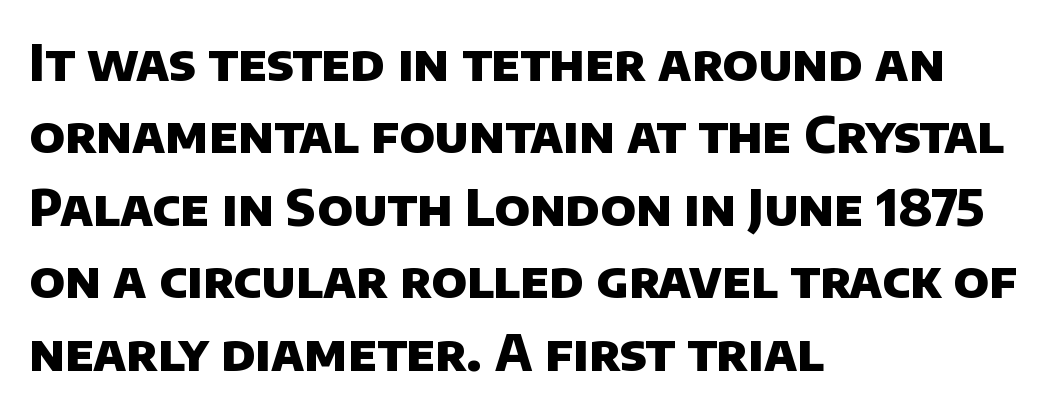
The image shows 50 px heavy sans-serif type; set left-aligned, normal line spacing (1.45x), normal letter spacing, not underlined; low stroke contrast and a large x-height.
